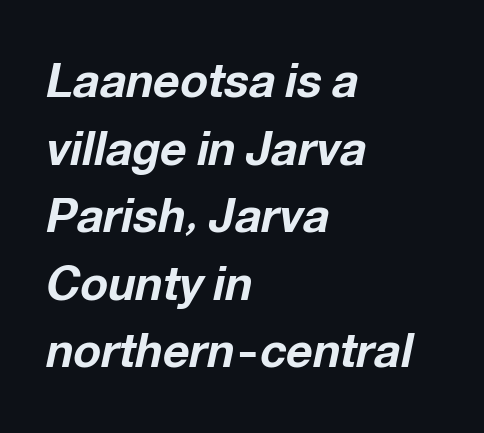
Caption: standard tracking, unaltered. In CSS terms this would be text-align: left. Spacing verdict: proportional, widths tailored to each character. Notice how descenders clear the ascenders below comfortably — that's standard leading.
